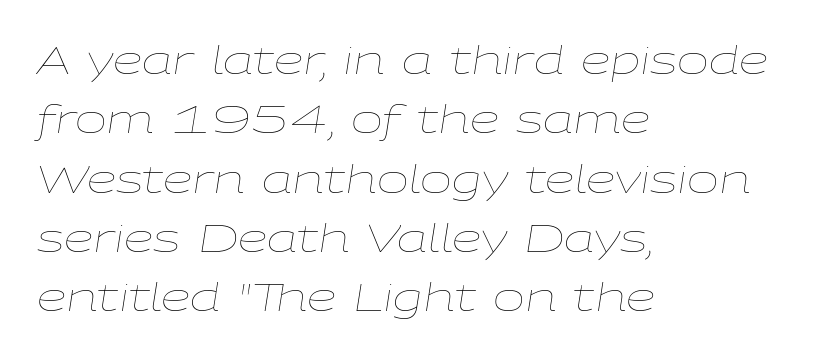
The lettering tilts uniformly, giving the passage an italic look. The passage is arranged the way most books set body copy — flush left. These lines are rendered in a variable-pitch font. A clean baseline with only descenders dipping below it. Summary of weight: not heavy and not bold. Baseline-to-baseline distance is the conventional proportion of letter height.
